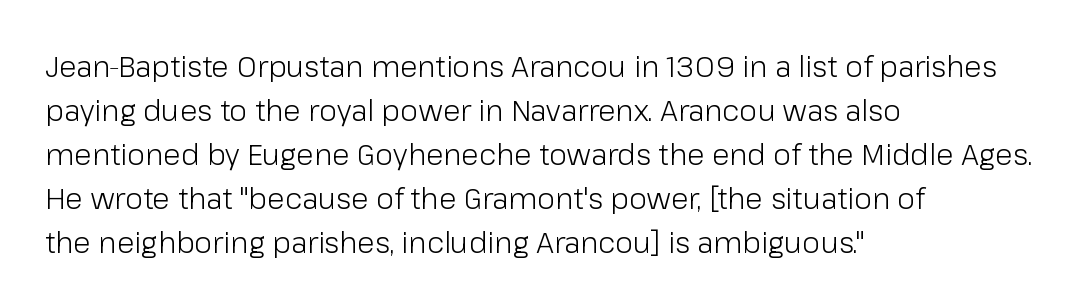
{"serif": "no", "italic": "no", "bold": "no", "weight": "light", "width": "normal", "stroke_contrast": "low", "x_height": "medium", "monospaced": "no", "underline": "no", "align": "left", "line_spacing": "normal", "line_spacing_ratio": 1.52, "letter_spacing": "normal", "letter_spacing_em": 0.0, "glyph_px": 29}
